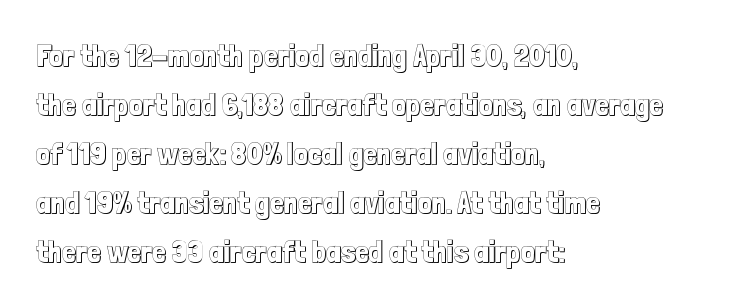
It's the straight-up-and-down kind of type. Think of a printed novel: that variable character pitch is what you see here. Is there much room between lines? A standard amount, neither cramped nor airy. The letters sit at their default tracking, neither squeezed nor spread. Line starts are locked; line ends wander.
